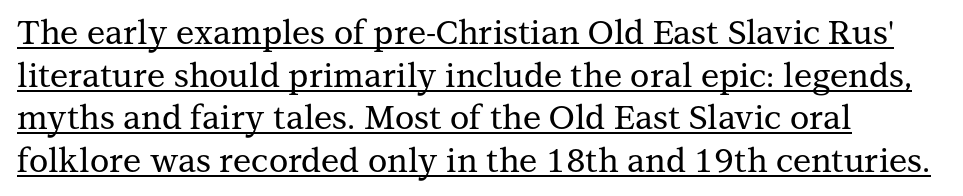
The paragraph shown leans on its left margin. This rendering leaves character spacing at its baseline value. The lettering stays uniformly vertical, giving the passage a roman look. Quick note: underline on. Small tapered or slab feet sit at the stroke ends, so this counts as serif.
